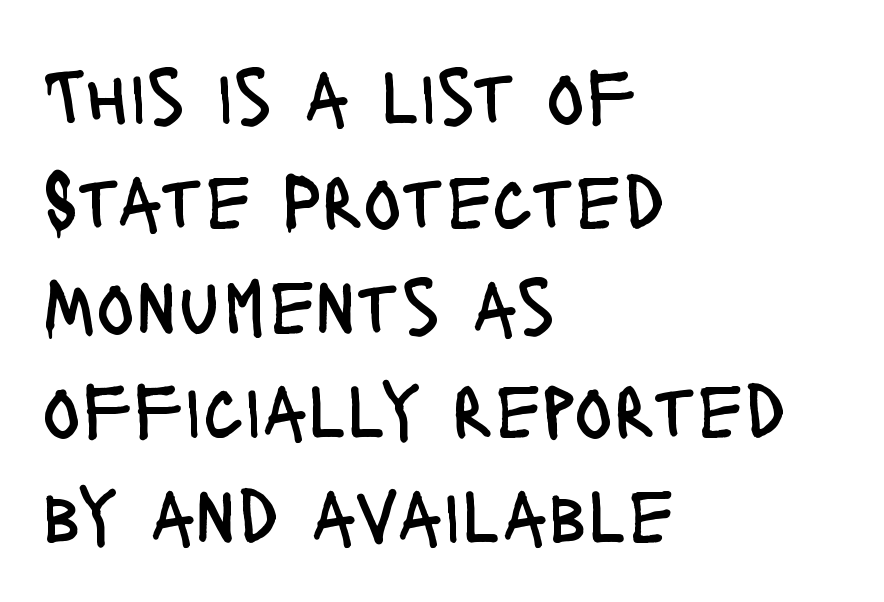
{"serif": "no", "italic": "no", "bold": "no", "weight": "regular", "width": "condensed", "stroke_contrast": "low", "x_height": "large", "monospaced": "no", "underline": "no", "align": "left", "line_spacing": "normal", "line_spacing_ratio": 1.31, "letter_spacing": "normal", "letter_spacing_em": 0.0, "glyph_px": 80}
